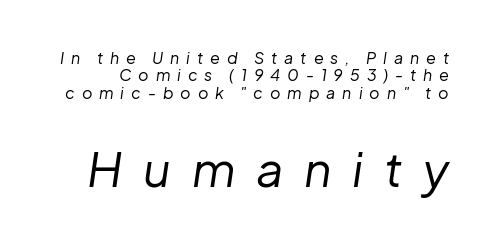
Check under the words: just untouched page. The block of text is dense from top to bottom, with scant space between rows. Tall strokes in this sample are angled rather than plumb. Tracking here is generous; glyphs stand well apart from one another.
